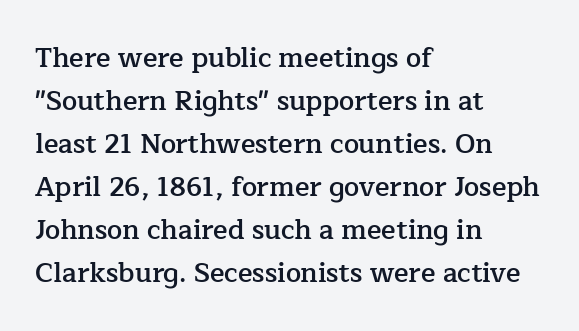
{"italic": "no", "bold": "semi", "underline": "no", "align": "left", "line_spacing": "normal", "line_spacing_ratio": 1.59, "letter_spacing": "normal", "letter_spacing_em": 0.0, "glyph_px": 27}
